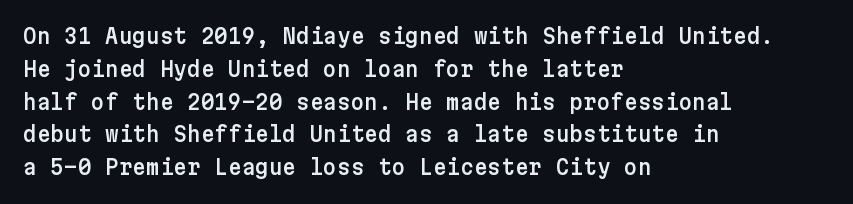
The image shows 21 px text type, upright; set left-aligned, normal line spacing (1.56x), normal letter spacing, not underlined.
